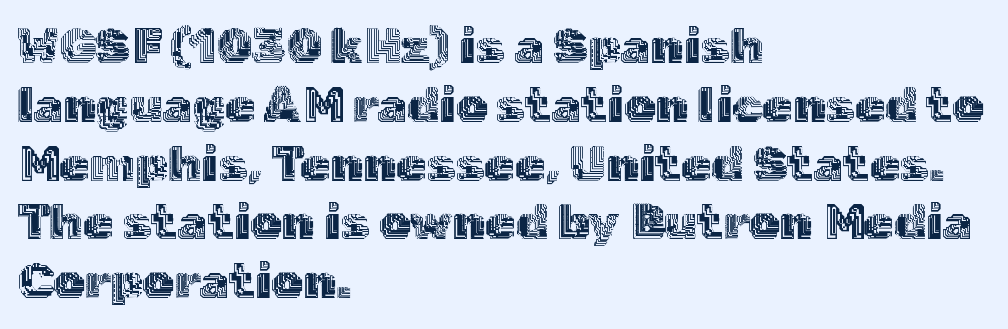
Q: Is the text italic (slanted)? A: No, it is upright.
Q: Is the text underlined? A: No.
Q: How is the paragraph aligned? A: Left-aligned.
Q: Is the spacing between letters normal or unusually wide? A: Normal.
Q: Width (condensed, normal, or wide)? A: Normal.
Q: x-height? A: Medium.
Q: Monospaced? A: No.
